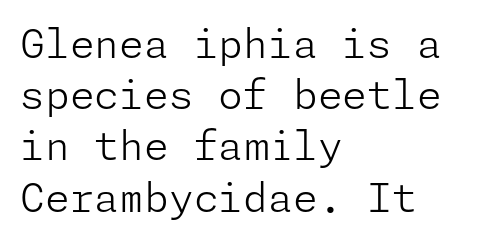
The type sits square on the baseline with zero lean. These lines are set flush left with a ragged right edge. This is sans-serif lettering, the kind often seen on screens and signage. Nothing unusual about the tracking: characters are spaced as the font intends.
